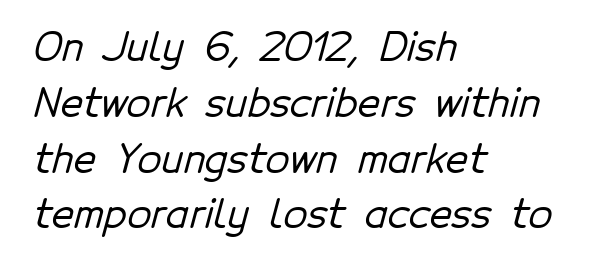
{"serif": "no", "width": "normal", "stroke_contrast": "low", "x_height": "medium", "monospaced": "no", "underline": "no", "align": "left", "line_spacing": "normal", "line_spacing_ratio": 1.43, "letter_spacing": "normal", "letter_spacing_em": 0.0, "glyph_px": 39}
